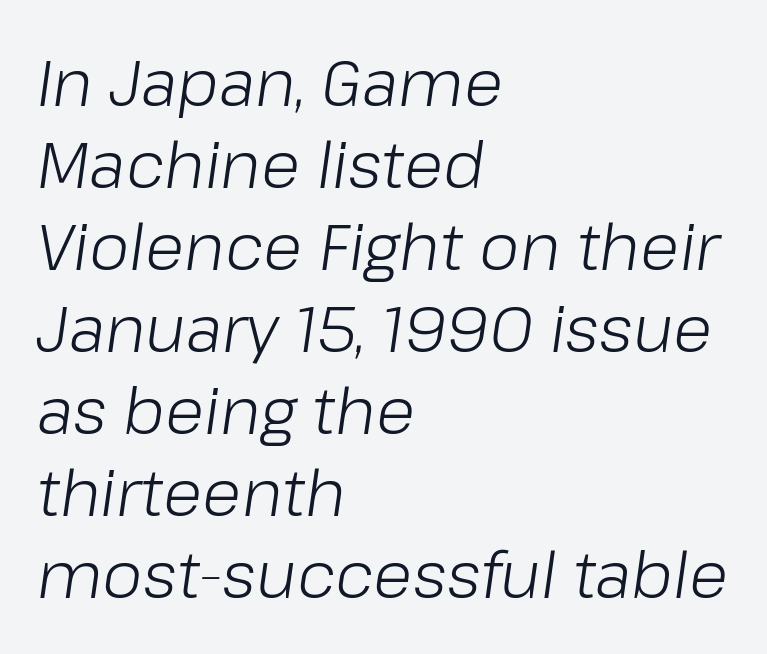
The image shows 64 px light type, italic (leaning right); set left-aligned, normal line spacing (1.28x), normal letter spacing, not underlined; low stroke contrast and a medium x-height.
